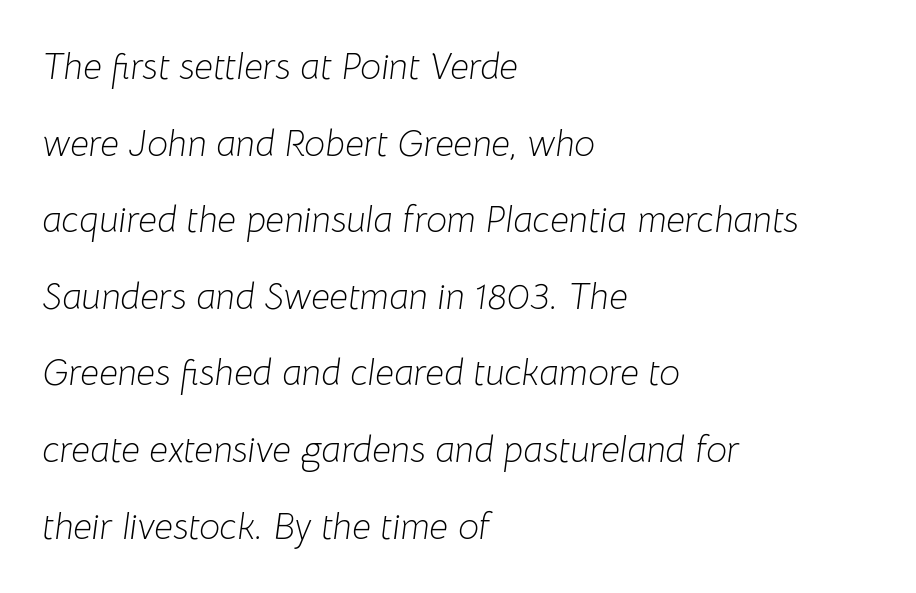
Descender tails drop into unmarked territory. Stems here are at most as thick as an everyday book face. Do the characters align in a grid? No, the font is proportional. The compositor pushed each line to the left boundary.
